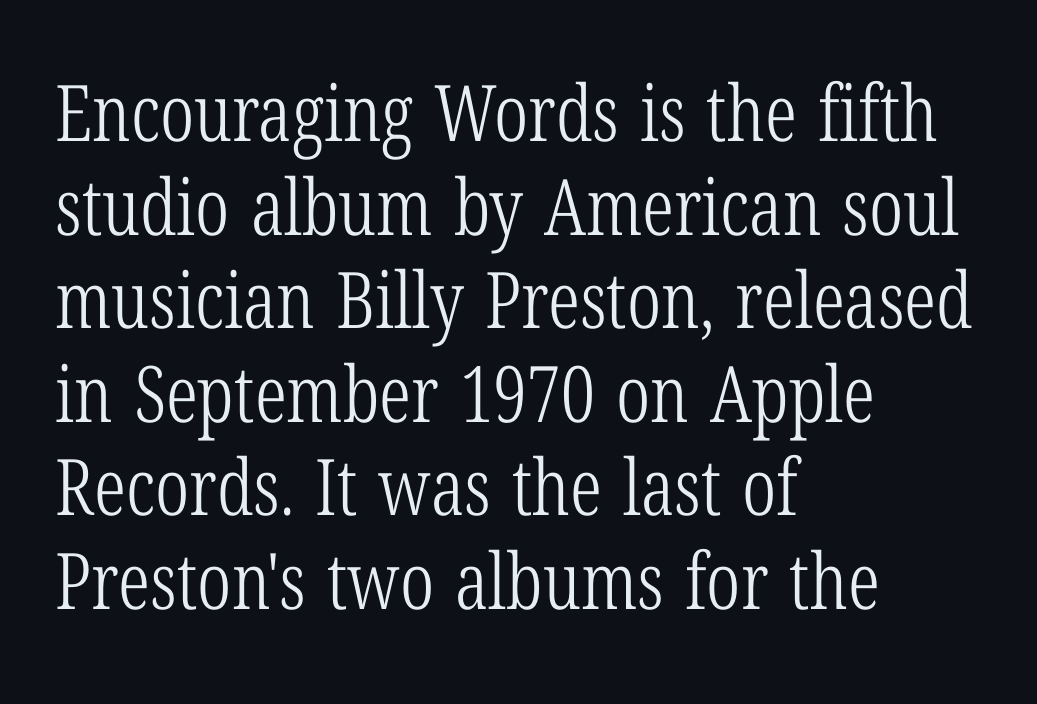
Q: Is the text bold? A: No.
Q: Is the text italic (slanted)? A: No, it is upright.
Q: Is the typeface a serif or a sans-serif typeface? A: Serif.
Q: Is the text underlined? A: No.
Q: How is the paragraph aligned? A: Left-aligned.
Q: Is the spacing between letters normal or unusually wide? A: Normal.
Q: Width (condensed, normal, or wide)? A: Condensed.
Q: Stroke contrast? A: Low.
Q: x-height? A: Medium.
Q: Monospaced? A: No.
